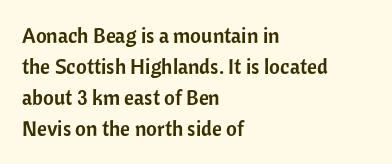
{"italic": "no", "underline": "no", "align": "left", "line_spacing": "normal", "line_spacing_ratio": 1.47, "letter_spacing": "normal", "letter_spacing_em": 0.0, "glyph_px": 21}
